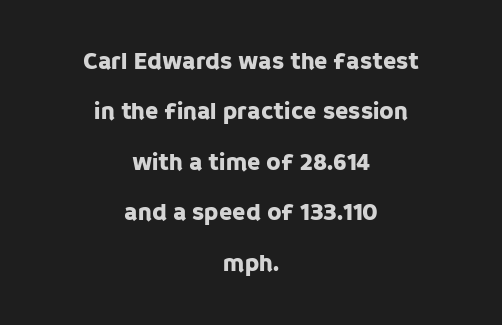
The image shows 24 px text type, upright; set centered, loose line spacing (2.1x), normal letter spacing, not underlined.
